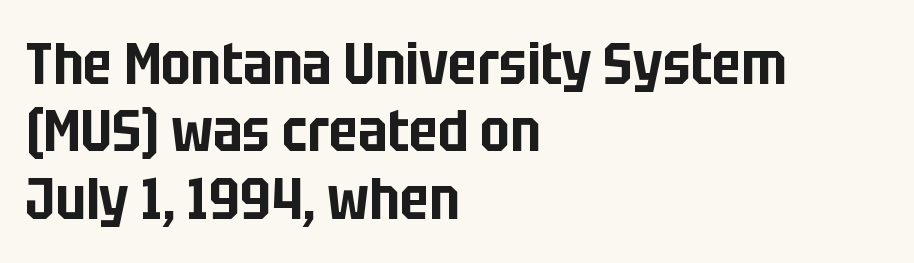
The image shows 58 px condensed sans-serif type, upright; set left-aligned, line spacing 1.16x, normal letter spacing, not underlined; low stroke contrast and a large x-height.
